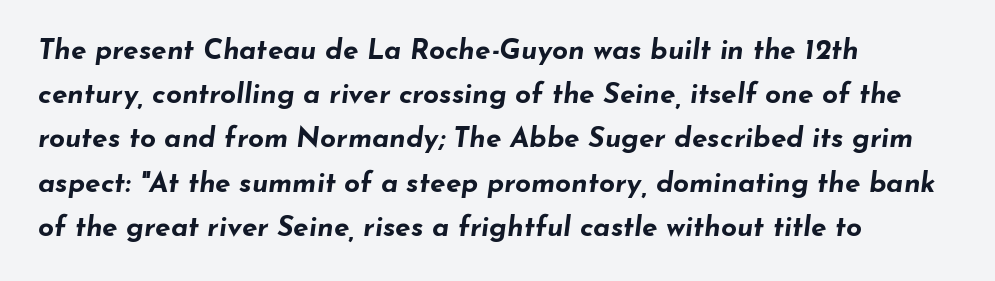
{"italic": "yes", "lean": "right", "slant_degrees": 7, "bold": "yes", "weight": "bold", "width": "wide", "stroke_contrast": "low", "x_height": "small", "monospaced": "no", "underline": "no", "align": "left", "line_spacing": "normal", "line_spacing_ratio": 1.58, "letter_spacing": "normal", "letter_spacing_em": 0.0, "glyph_px": 28}
